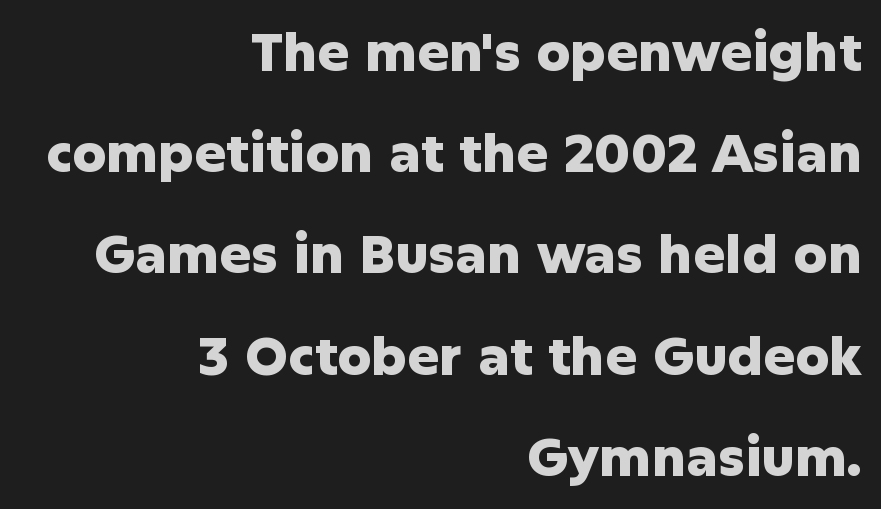
The image shows 53 px heavy sans-serif type, upright; set right-aligned, loose line spacing (1.91x), normal letter spacing, not underlined; low stroke contrast and a medium x-height.
